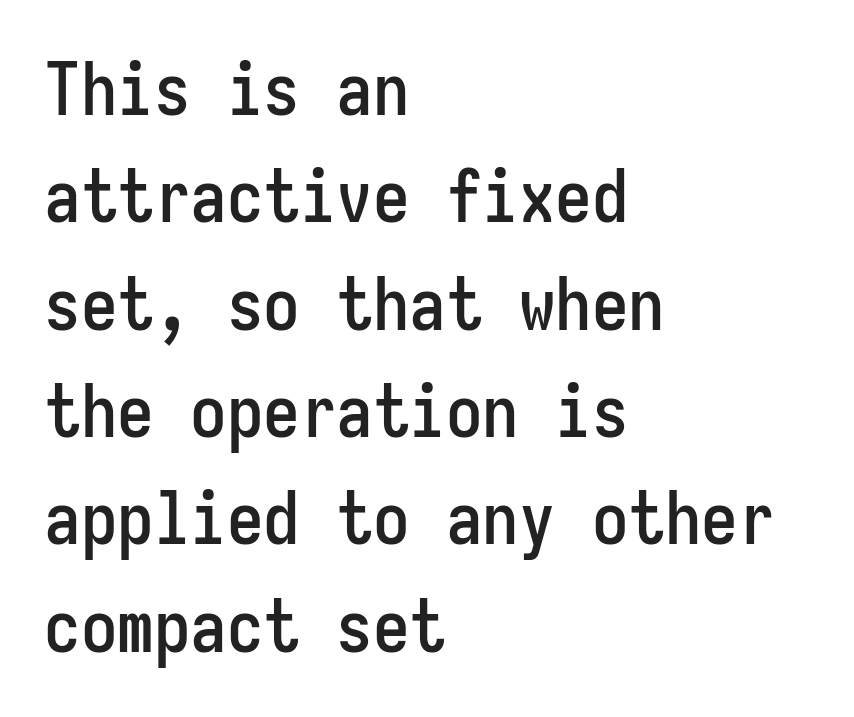
The image shows 73 px condensed sans-serif type, upright, monospaced; set left-aligned, normal line spacing (1.47x), normal letter spacing, not underlined; low stroke contrast and a medium x-height.
